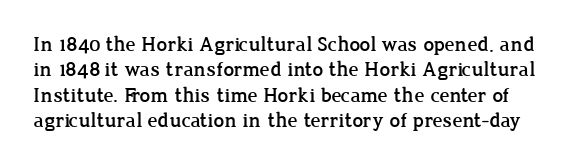
This rendering leaves character spacing at its baseline value. The area under the type is left untouched. The font's upright variant was chosen for this text.
